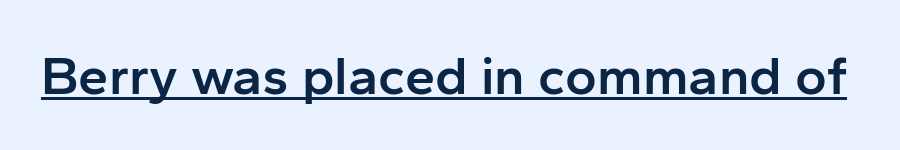
Q: Is the text bold? A: Semi-bold.
Q: Is the text italic (slanted)? A: No, it is upright.
Q: Is the typeface a serif or a sans-serif typeface? A: Sans-serif.
Q: Is the text underlined? A: Yes.
Q: Is the spacing between letters normal or unusually wide? A: Normal.
Q: Width (condensed, normal, or wide)? A: Normal.
Q: Stroke contrast? A: Low.
Q: x-height? A: Medium.
Q: Monospaced? A: No.
